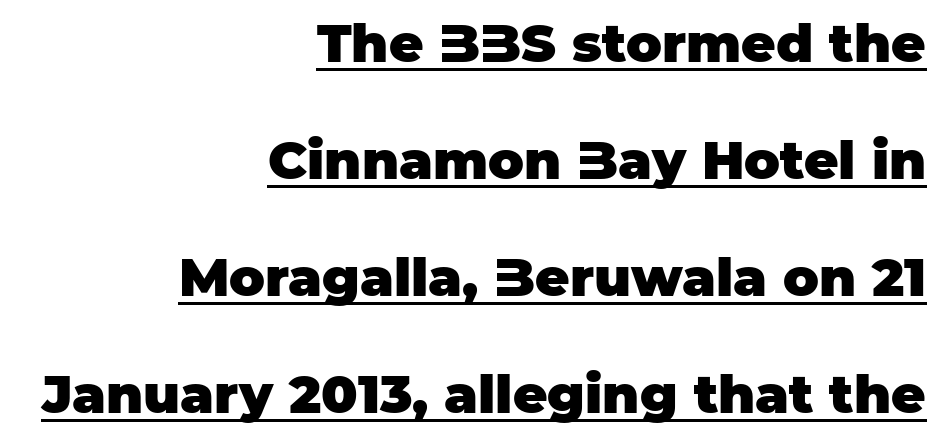
Q: Is the text bold? A: Yes.
Q: Is the text italic (slanted)? A: No, it is upright.
Q: Is the typeface a serif or a sans-serif typeface? A: Sans-serif.
Q: Is the text underlined? A: Yes.
Q: How is the paragraph aligned? A: Right-aligned.
Q: Is the spacing between letters normal or unusually wide? A: Normal.
Q: Is the spacing between lines tight, normal or loose? A: Loose.
Q: Width (condensed, normal, or wide)? A: Normal.
Q: Stroke contrast? A: Low.
Q: x-height? A: Large.
Q: Monospaced? A: No.
